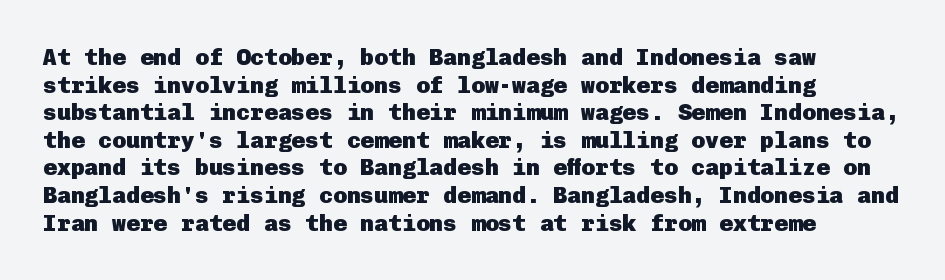
The image shows 23 px bold type, upright; set left-aligned, line spacing 1.2x, normal letter spacing, not underlined.
